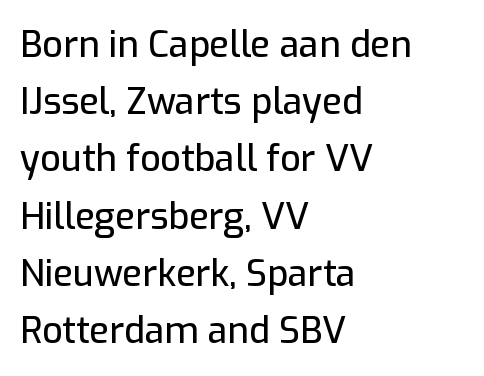
{"serif": "no", "italic": "no", "width": "normal", "stroke_contrast": "low", "x_height": "medium", "monospaced": "no", "underline": "no", "align": "left", "line_spacing": "normal", "line_spacing_ratio": 1.59, "letter_spacing": "normal", "letter_spacing_em": 0.0, "glyph_px": 36}
